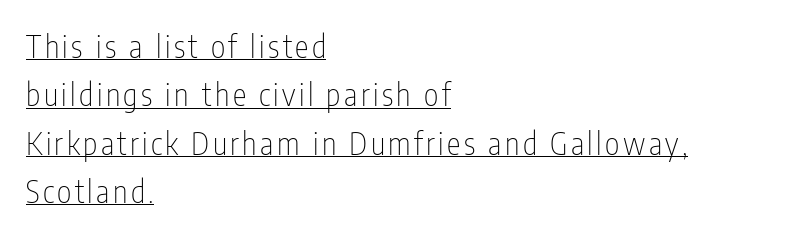
{"serif": "no", "italic": "no", "bold": "no", "weight": "thin", "width": "condensed", "stroke_contrast": "low", "x_height": "medium", "monospaced": "no", "underline": "yes", "align": "left", "line_spacing": "normal", "line_spacing_ratio": 1.56, "glyph_px": 31}
